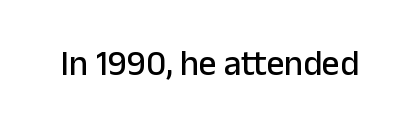
The image shows 35 px sans-serif type, upright; set normal letter spacing, not underlined; low stroke contrast and a medium x-height.
